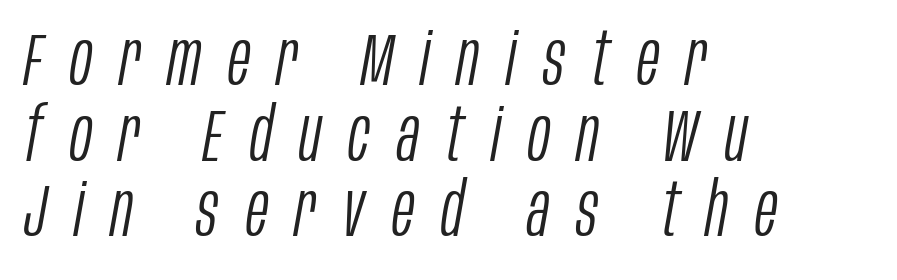
The image shows 75 px light, condensed type, italic (leaning right); set left-aligned, tight line spacing (1.01x), unusually wide letter spacing (+0.36 em), not underlined; low stroke contrast and a large x-height.
